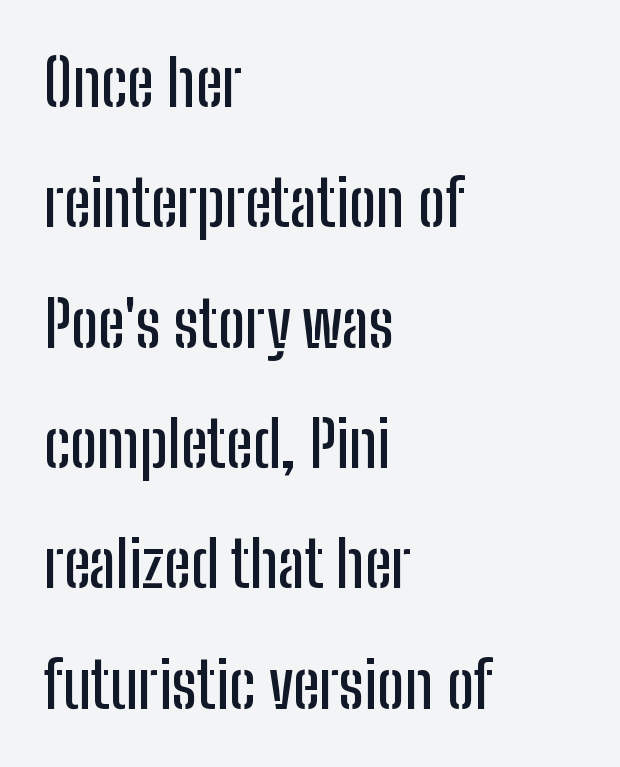
{"serif": "no", "italic": "no", "width": "condensed", "stroke_contrast": "low", "x_height": "medium", "monospaced": "no", "underline": "no", "align": "left", "line_spacing_ratio": 1.88, "letter_spacing": "normal", "letter_spacing_em": 0.0, "glyph_px": 64}
